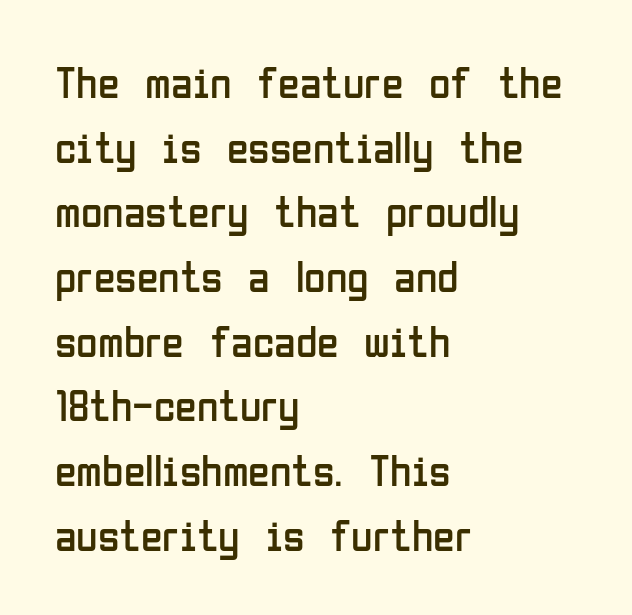
Q: Is the text bold? A: No.
Q: Is the text italic (slanted)? A: No, it is upright.
Q: Is the typeface a serif or a sans-serif typeface? A: Sans-serif.
Q: Is the text underlined? A: No.
Q: How is the paragraph aligned? A: Left-aligned.
Q: Is the spacing between letters normal or unusually wide? A: Normal.
Q: Is the spacing between lines tight, normal or loose? A: Normal.
Q: Width (condensed, normal, or wide)? A: Condensed.
Q: Stroke contrast? A: Low.
Q: x-height? A: Medium.
Q: Monospaced? A: No.
